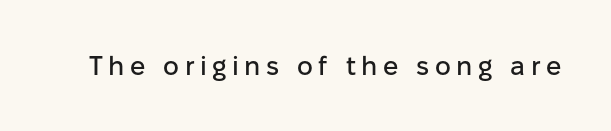
The image shows 27 px text type, upright; set unusually wide letter spacing (+0.2 em), not underlined.
